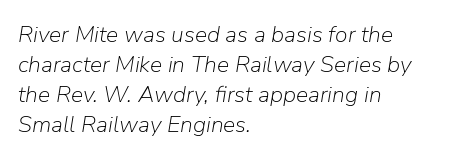
The ragged edge is on the right, which tells us the setting is flush left. The gaps between neighbouring characters are ordinary and unremarkable. Beneath every word, the page is bare. Stems here are at most as thick as an everyday book face.
